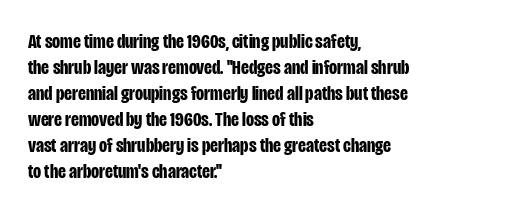
The strokes are fattened all the way to bold. Visually the block forms a straight wall on the left and a jagged coastline on the right. A typesetter would mark this as roman, not italic. The words here are not underlined.
